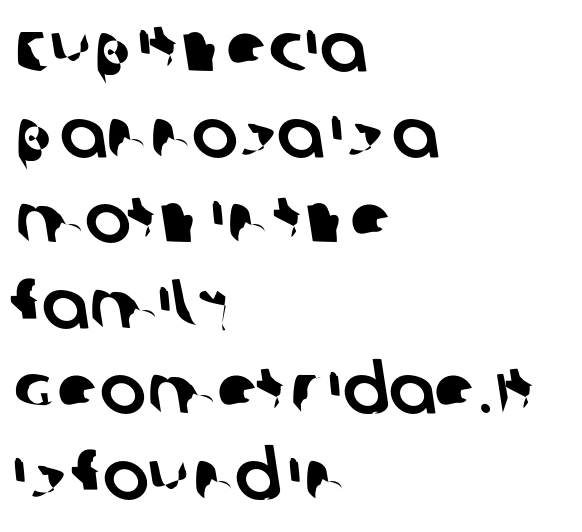
Q: Is the typeface a serif or a sans-serif typeface? A: Sans-serif.
Q: Is the text underlined? A: No.
Q: How is the paragraph aligned? A: Left-aligned.
Q: Is the spacing between letters normal or unusually wide? A: Normal.
Q: Width (condensed, normal, or wide)? A: Normal.
Q: Stroke contrast? A: Low.
Q: x-height? A: Large.
Q: Monospaced? A: No.
